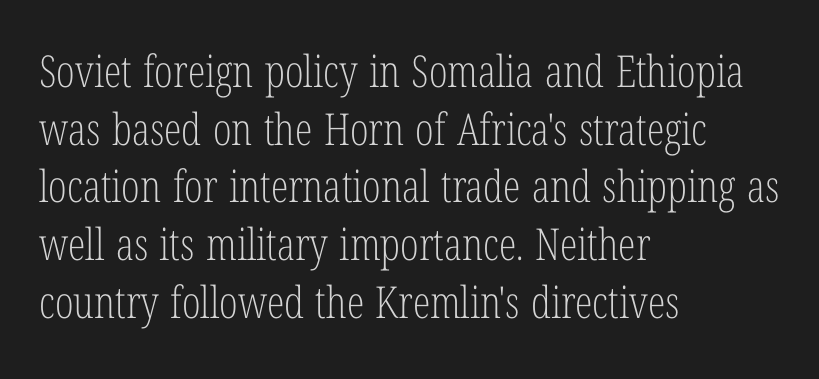
Notice how the passage keeps a crisp vertical edge on the left only. This sample has the flowing, uneven cadence of proportional lettering. Rendered with straight, roman letterforms. Weight: in the light-to-regular range.
